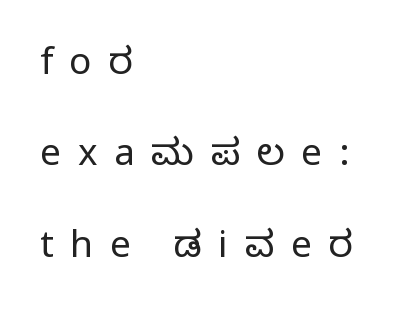
You can tell it's not italic because the verticals are truly vertical. Spacing between characters has been opened up far beyond the box default. The vertical gap from one line to the next is large. A student would call this left alignment; a typographer would say flush left, rag right. You could not count columns in this text — the font is proportionally spaced.
